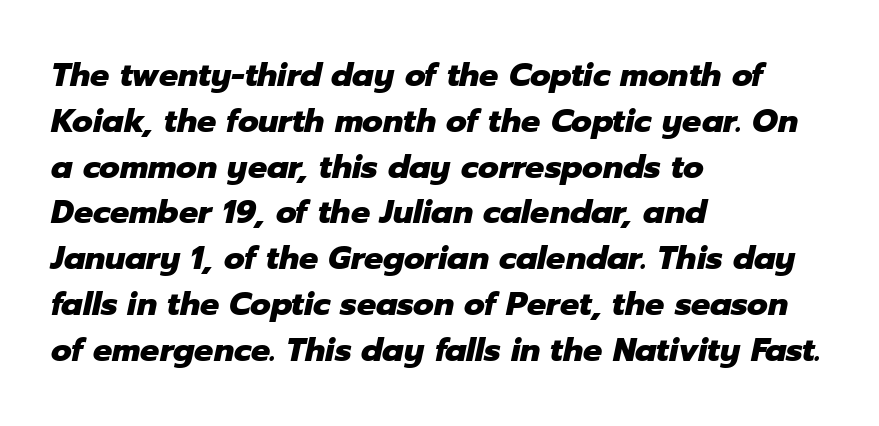
{"italic": "yes", "lean": "right", "slant_degrees": 12, "bold": "yes", "weight": "heavy", "width": "normal", "stroke_contrast": "low", "x_height": "medium", "monospaced": "no", "underline": "no", "align": "left", "line_spacing": "normal", "line_spacing_ratio": 1.43, "letter_spacing": "normal", "letter_spacing_em": 0.0, "glyph_px": 32}
